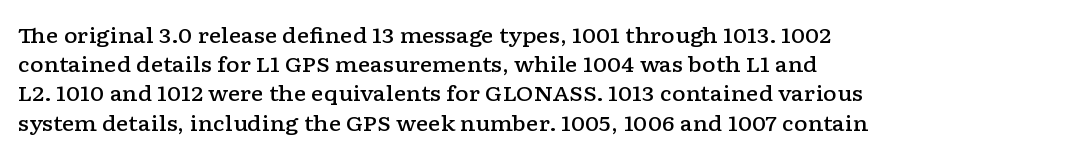
{"italic": "no", "bold": "semi", "underline": "no", "align": "left", "line_spacing": "normal", "line_spacing_ratio": 1.39, "letter_spacing": "normal", "letter_spacing_em": 0.0, "glyph_px": 21}
